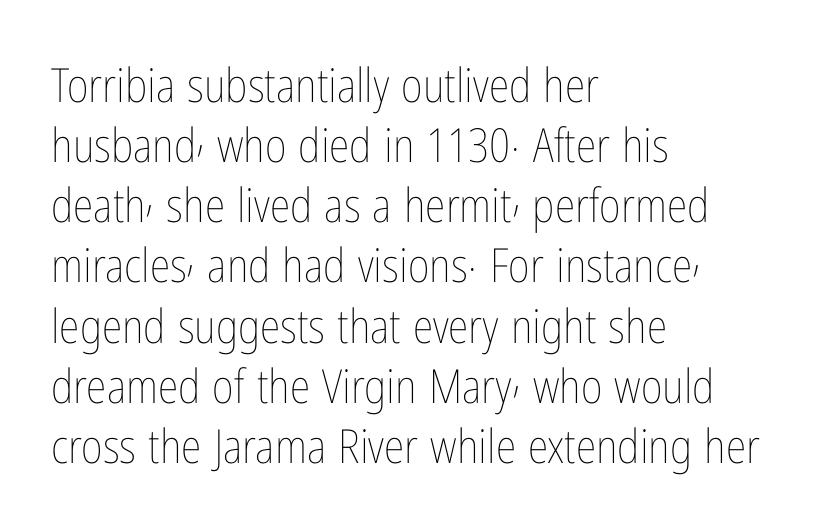
The font is comparable to plain body text, perhaps lighter. This sample is left-justified, so line endings fall wherever the words run out. Vertical strokes here are truly vertical. Any mark beneath the type? The region is blank.
